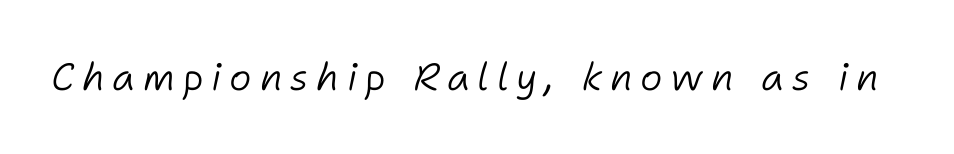
Q: Is the text bold? A: No.
Q: Is the text italic (slanted)? A: Yes, it leans right by about 11 degrees.
Q: Is the text underlined? A: No.
Q: Is the spacing between letters normal or unusually wide? A: Unusually wide.
Q: Width (condensed, normal, or wide)? A: Normal.
Q: Stroke contrast? A: Low.
Q: x-height? A: Medium.
Q: Monospaced? A: No.
